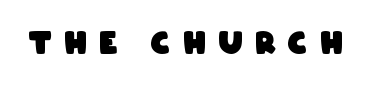
{"serif": "no", "bold": "yes", "weight": "heavy", "width": "condensed", "stroke_contrast": "low", "x_height": "large", "monospaced": "no", "underline": "no", "letter_spacing": "wide", "letter_spacing_em": 0.43, "glyph_px": 30}
